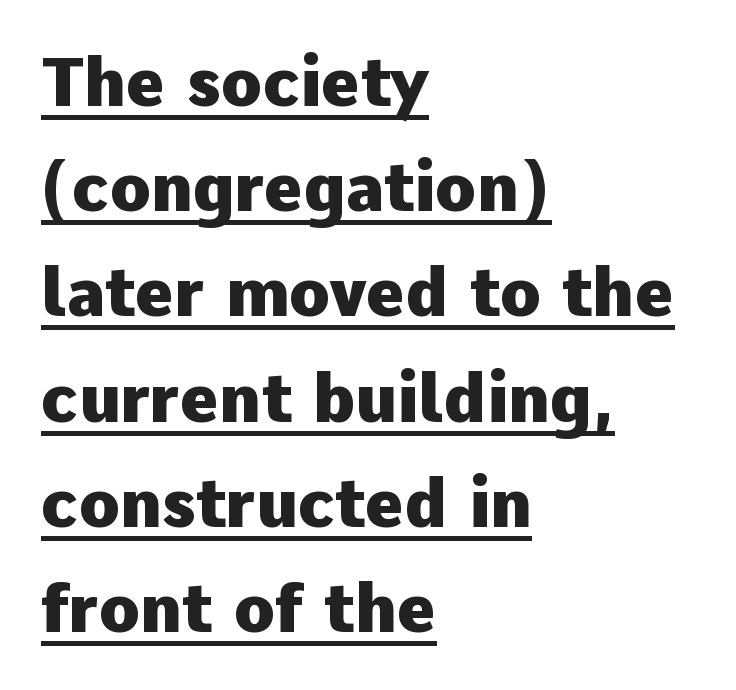
What decoration does the sample have? An underline. The glyphs in this specimen are sans serif. Strong, thick strokes mark this as bold type. The compositor pushed each line to the left boundary.
